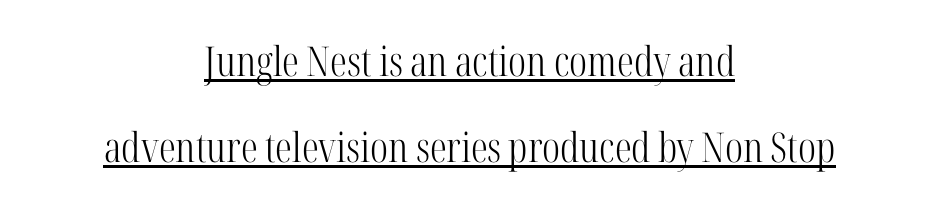
{"serif": "yes", "italic": "no", "bold": "no", "weight": "light", "width": "condensed", "stroke_contrast": "high", "x_height": "medium", "monospaced": "no", "underline": "yes", "align": "center", "line_spacing": "loose", "line_spacing_ratio": 2.1, "letter_spacing": "normal", "letter_spacing_em": 0.0, "glyph_px": 41}
